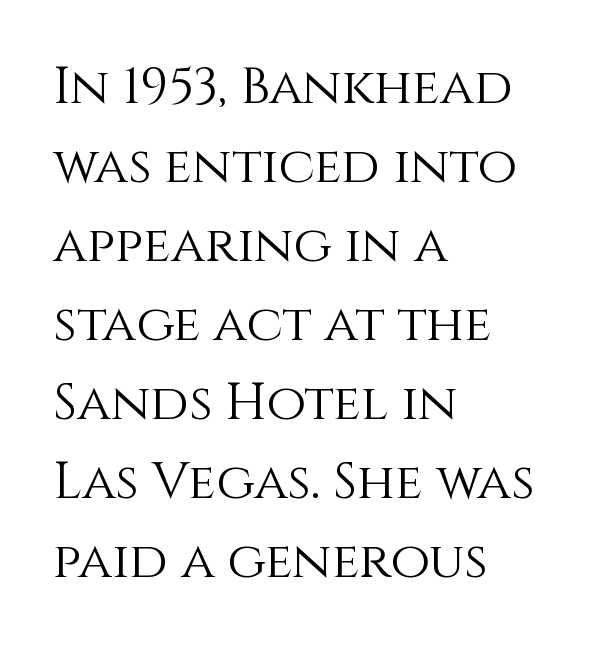
{"italic": "no", "bold": "no", "weight": "light", "width": "normal", "x_height": "large", "monospaced": "no", "underline": "no", "align": "left", "line_spacing": "normal", "line_spacing_ratio": 1.55, "letter_spacing": "normal", "letter_spacing_em": 0.0, "glyph_px": 51}
